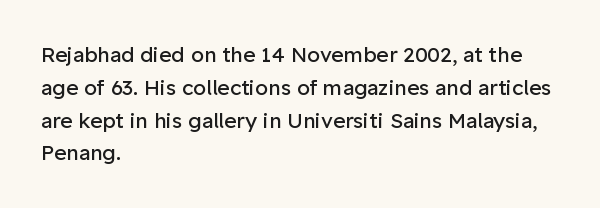
{"italic": "no", "bold": "no", "underline": "no", "align": "left", "line_spacing": "normal", "line_spacing_ratio": 1.56, "letter_spacing": "normal", "letter_spacing_em": 0.0, "glyph_px": 21}
